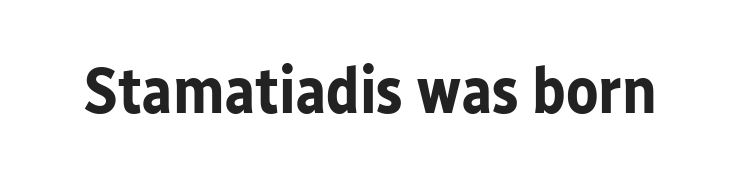
Q: Is the text bold? A: Yes.
Q: Is the text italic (slanted)? A: No, it is upright.
Q: Is the typeface a serif or a sans-serif typeface? A: Sans-serif.
Q: Is the text underlined? A: No.
Q: Is the spacing between letters normal or unusually wide? A: Normal.
Q: Width (condensed, normal, or wide)? A: Normal.
Q: Stroke contrast? A: Low.
Q: x-height? A: Medium.
Q: Monospaced? A: No.
